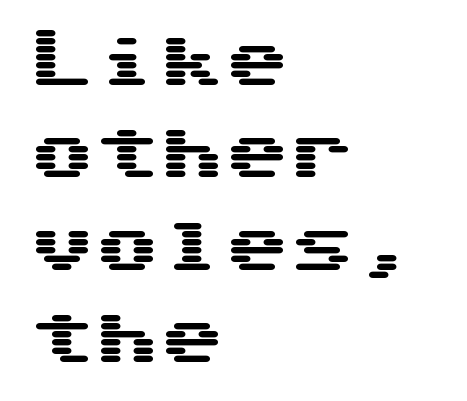
The image shows 65 px wide sans-serif type, upright; set left-aligned, normal line spacing (1.42x), normal letter spacing, not underlined; medium stroke contrast and a medium x-height.
